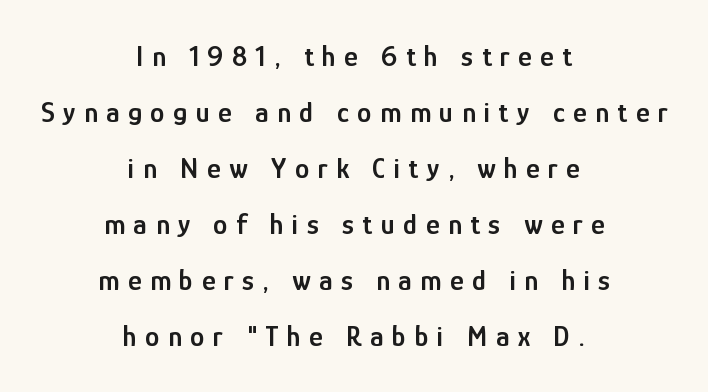
Q: Is the text bold? A: Semi-bold.
Q: Is the text italic (slanted)? A: No, it is upright.
Q: Is the typeface a serif or a sans-serif typeface? A: Sans-serif.
Q: Is the text underlined? A: No.
Q: How is the paragraph aligned? A: Centered.
Q: Is the spacing between letters normal or unusually wide? A: Unusually wide.
Q: Is the spacing between lines tight, normal or loose? A: Loose.
Q: Width (condensed, normal, or wide)? A: Condensed.
Q: Stroke contrast? A: Low.
Q: x-height? A: Medium.
Q: Monospaced? A: No.
